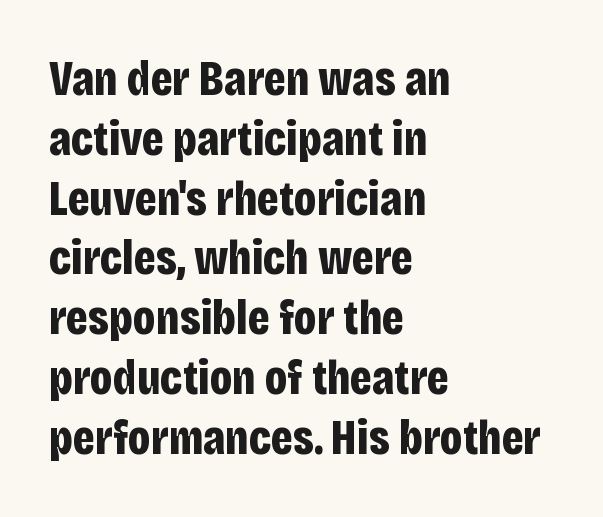
Q: Is the text bold? A: Yes.
Q: Is the text italic (slanted)? A: No, it is upright.
Q: Is the typeface a serif or a sans-serif typeface? A: Sans-serif.
Q: Is the text underlined? A: No.
Q: How is the paragraph aligned? A: Left-aligned.
Q: Is the spacing between letters normal or unusually wide? A: Normal.
Q: Width (condensed, normal, or wide)? A: Condensed.
Q: Stroke contrast? A: Low.
Q: x-height? A: Large.
Q: Monospaced? A: No.
